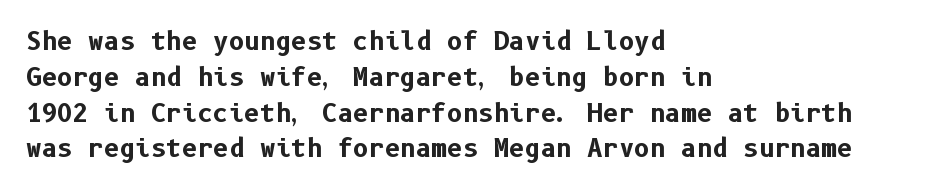
The image shows 24 px bold type, upright; set left-aligned, normal line spacing (1.49x), normal letter spacing, not underlined.
